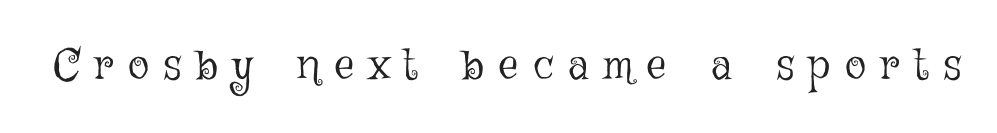
Q: Is the text bold? A: No.
Q: Is the text italic (slanted)? A: No, it is upright.
Q: Is the text underlined? A: No.
Q: Is the spacing between letters normal or unusually wide? A: Unusually wide.
Q: Width (condensed, normal, or wide)? A: Normal.
Q: Stroke contrast? A: Low.
Q: x-height? A: Medium.
Q: Monospaced? A: No.
